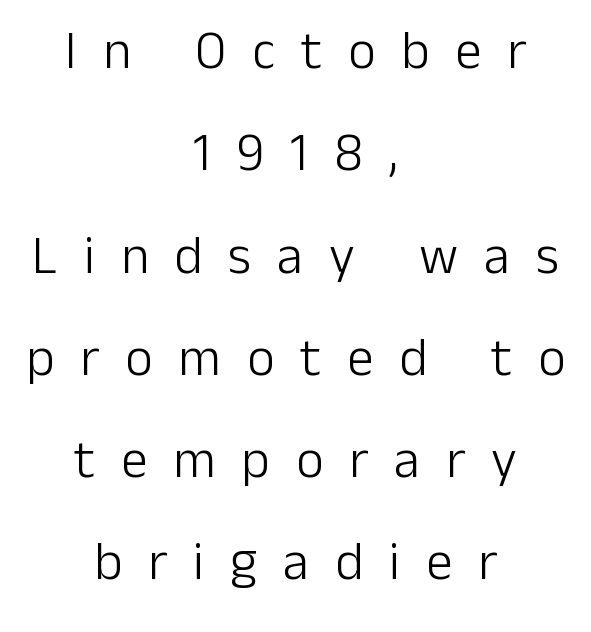
The image shows 53 px light sans-serif type, upright; set centered, loose line spacing (1.93x), unusually wide letter spacing (+0.49 em), not underlined; low stroke contrast and a medium x-height.
